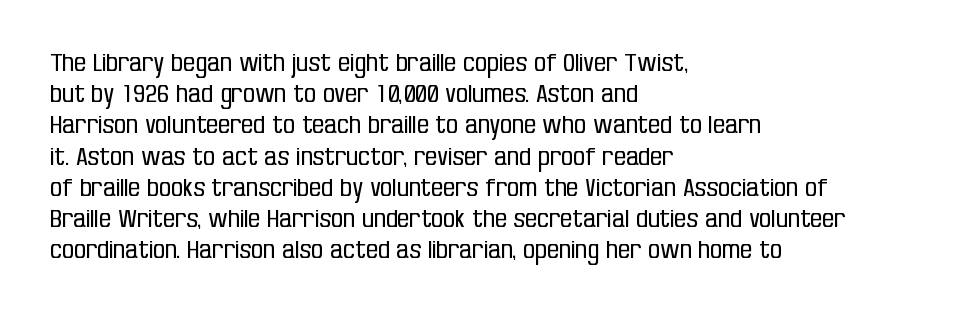
The image shows 24 px text type, upright; set left-aligned, normal line spacing (1.3x), normal letter spacing, not underlined.
